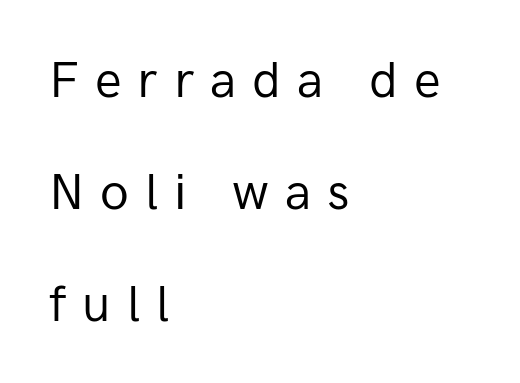
Nope, no serifs anywhere on these letters. Every row of glyphs begins at an identical x-position on the left. Descenders are the only things crossing below the line. Character widths vary here, with narrow letters taking less room than wide ones. Honestly, the rows look like they've been pulled way apart.
